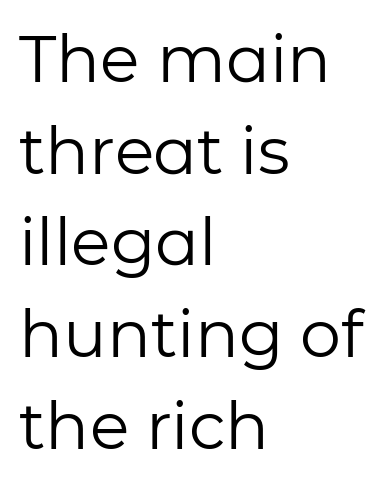
Q: Is the text bold? A: No.
Q: Is the text italic (slanted)? A: No, it is upright.
Q: Is the typeface a serif or a sans-serif typeface? A: Sans-serif.
Q: Is the text underlined? A: No.
Q: How is the paragraph aligned? A: Left-aligned.
Q: Is the spacing between letters normal or unusually wide? A: Normal.
Q: Is the spacing between lines tight, normal or loose? A: Normal.
Q: Width (condensed, normal, or wide)? A: Normal.
Q: Stroke contrast? A: Low.
Q: x-height? A: Medium.
Q: Monospaced? A: No.
